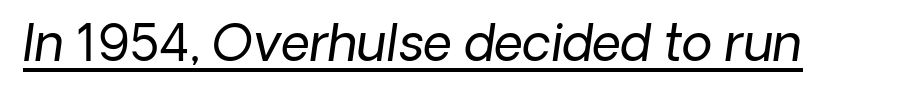
Q: Is the text bold? A: No.
Q: Is the typeface a serif or a sans-serif typeface? A: Sans-serif.
Q: Is the text underlined? A: Yes.
Q: Is the spacing between letters normal or unusually wide? A: Normal.
Q: Width (condensed, normal, or wide)? A: Normal.
Q: Stroke contrast? A: Low.
Q: x-height? A: Medium.
Q: Monospaced? A: No.
